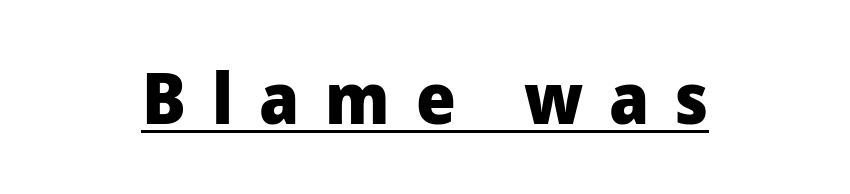
Character widths vary here, with narrow letters taking less room than wide ones. Each glyph is drawn with heavy, bold strokes. Has an underline been added? It has. The specimen reads as upright at a glance.
